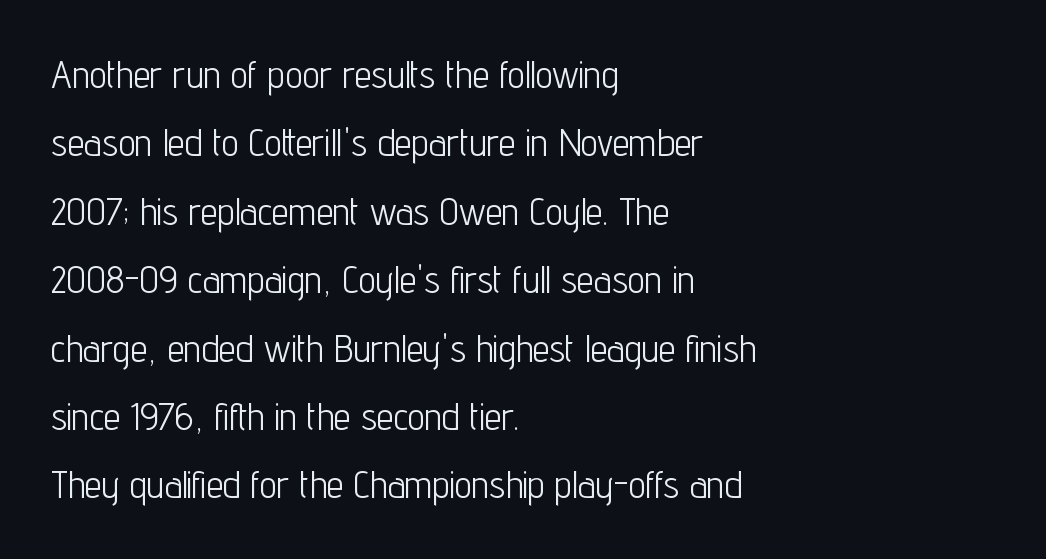
Q: Is the text bold? A: No.
Q: Is the text italic (slanted)? A: No, it is upright.
Q: Is the typeface a serif or a sans-serif typeface? A: Sans-serif.
Q: Is the text underlined? A: No.
Q: How is the paragraph aligned? A: Left-aligned.
Q: Is the spacing between letters normal or unusually wide? A: Normal.
Q: Width (condensed, normal, or wide)? A: Condensed.
Q: Stroke contrast? A: Low.
Q: x-height? A: Medium.
Q: Monospaced? A: No.
